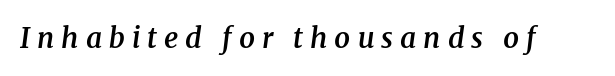
Q: Is the text bold? A: Semi-bold.
Q: Is the text italic (slanted)? A: Yes, it leans right by about 8 degrees.
Q: Is the typeface a serif or a sans-serif typeface? A: Serif.
Q: Is the text underlined? A: No.
Q: Is the spacing between letters normal or unusually wide? A: Unusually wide.
Q: Width (condensed, normal, or wide)? A: Normal.
Q: Stroke contrast? A: Medium.
Q: x-height? A: Medium.
Q: Monospaced? A: No.
